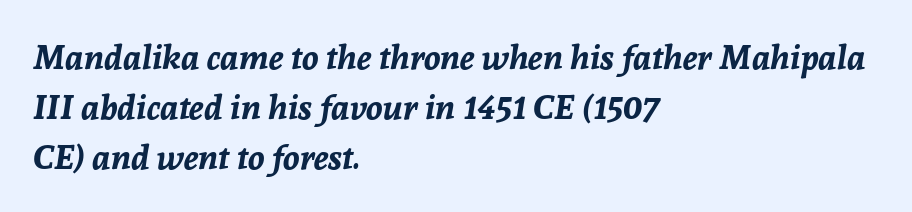
Looks like regular typesetting: each glyph gets only the width it needs. How would I describe the line gaps? Plain and ordinary. Each glyph is drawn with heavy, bold strokes. The foot of each line stays bare and open. You can tell it's italic because the verticals aren't actually vertical. Caption: standard tracking, unaltered.
